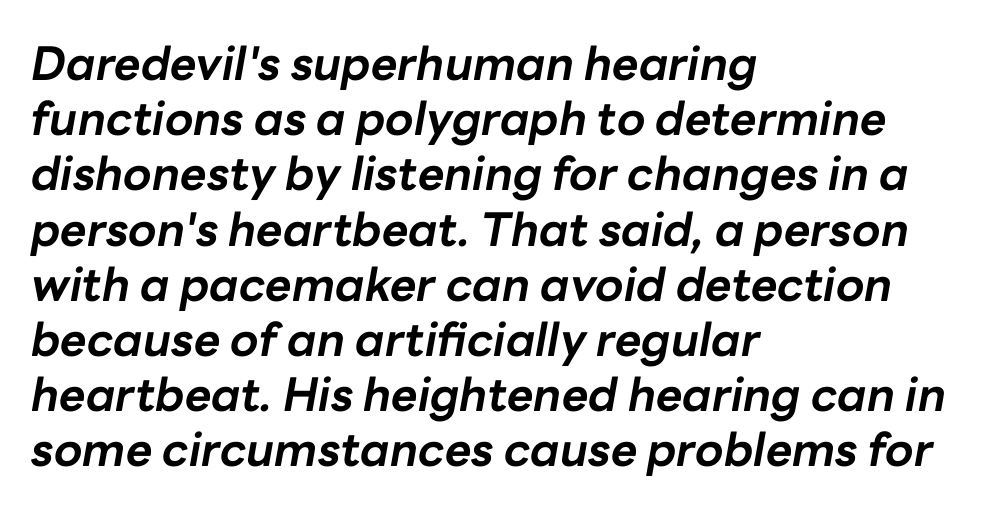
Q: Is the text bold? A: Yes.
Q: Is the text italic (slanted)? A: Yes, it leans right by about 10 degrees.
Q: Is the text underlined? A: No.
Q: How is the paragraph aligned? A: Left-aligned.
Q: Is the spacing between letters normal or unusually wide? A: Normal.
Q: Width (condensed, normal, or wide)? A: Normal.
Q: Stroke contrast? A: Low.
Q: x-height? A: Medium.
Q: Monospaced? A: No.
